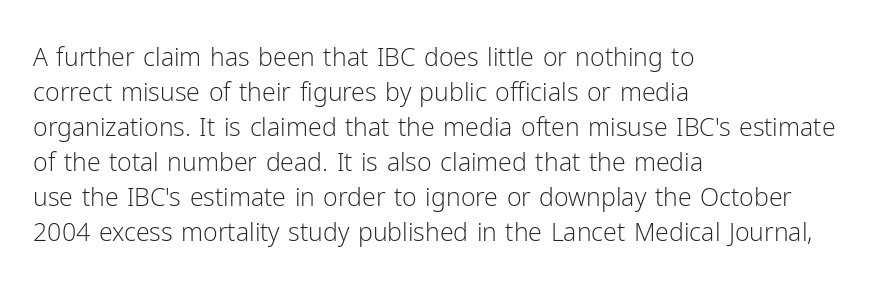
Q: Is the text bold? A: No.
Q: Is the text italic (slanted)? A: No, it is upright.
Q: Is the text underlined? A: No.
Q: How is the paragraph aligned? A: Left-aligned.
Q: Is the spacing between letters normal or unusually wide? A: Normal.
Q: Is the spacing between lines tight, normal or loose? A: Normal.
